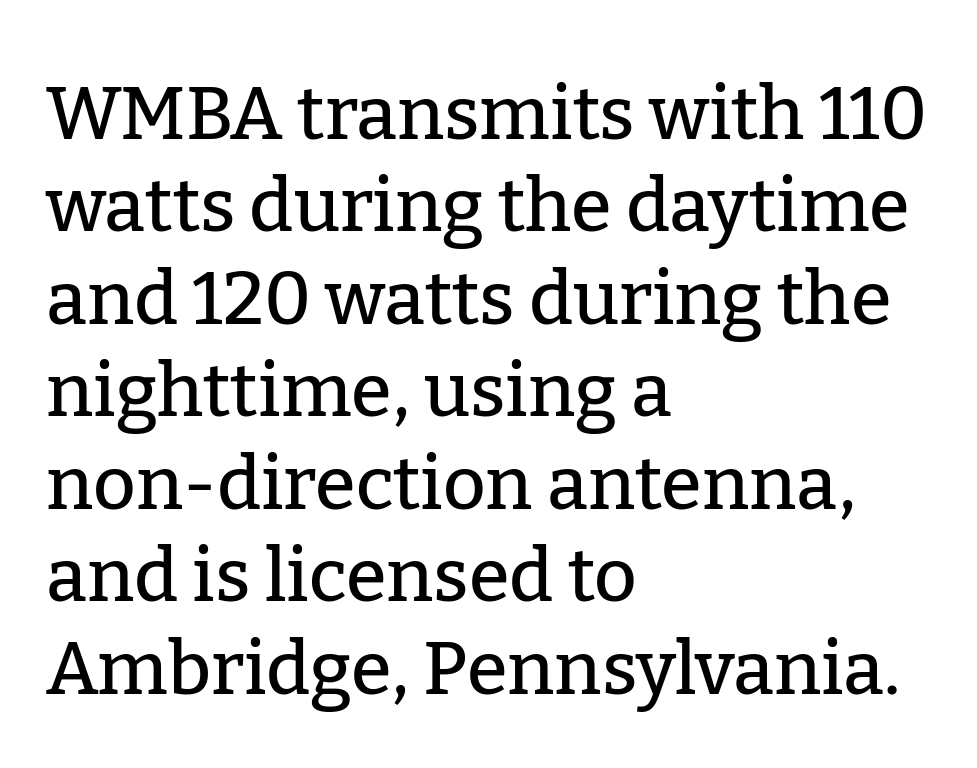
Notice how the passage keeps a crisp vertical edge on the left only. These lines sit exactly where default settings would place them. Glance below the letters and you will spot only blank space. Letterform terminals end in serifs throughout the passage. No extra tracking has been applied to these lines. The type sits square on the baseline with zero lean.
